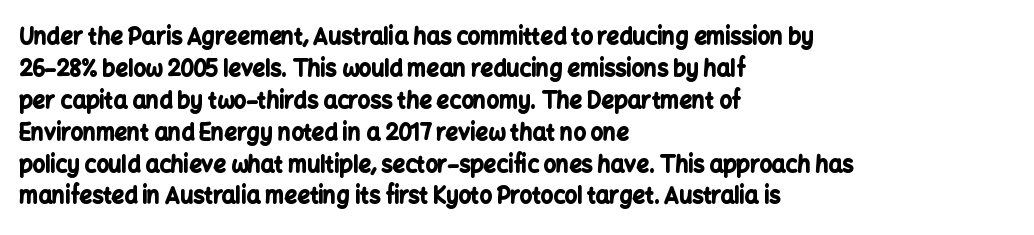
Q: Is the text bold? A: Yes.
Q: Is the text italic (slanted)? A: No, it is upright.
Q: Is the text underlined? A: No.
Q: How is the paragraph aligned? A: Left-aligned.
Q: Is the spacing between letters normal or unusually wide? A: Normal.
Q: Is the spacing between lines tight, normal or loose? A: Normal.
